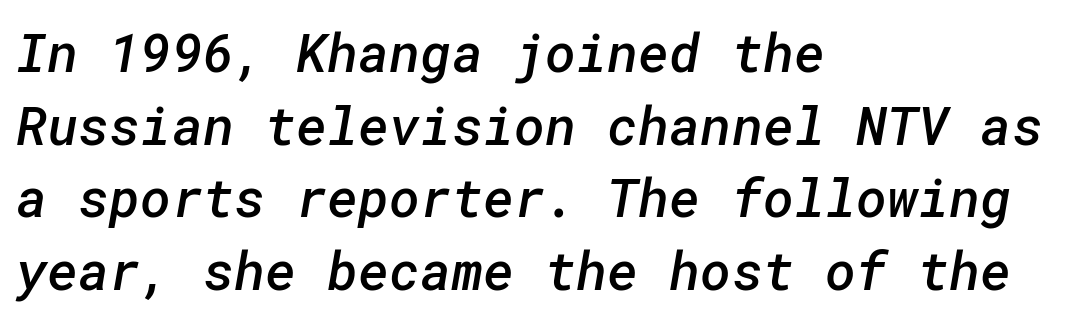
Q: Is the text bold? A: Semi-bold.
Q: Is the typeface a serif or a sans-serif typeface? A: Sans-serif.
Q: Is the text underlined? A: No.
Q: How is the paragraph aligned? A: Left-aligned.
Q: Is the spacing between letters normal or unusually wide? A: Normal.
Q: Is the spacing between lines tight, normal or loose? A: Normal.
Q: Width (condensed, normal, or wide)? A: Normal.
Q: Stroke contrast? A: Low.
Q: x-height? A: Medium.
